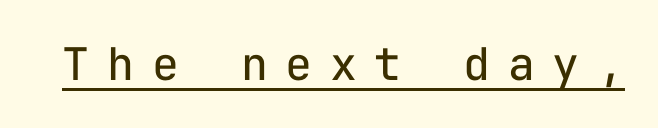
The image shows 45 px regular-weight sans-serif type, upright, monospaced; set unusually wide letter spacing (+0.39 em), underlined; low stroke contrast and a medium x-height.
